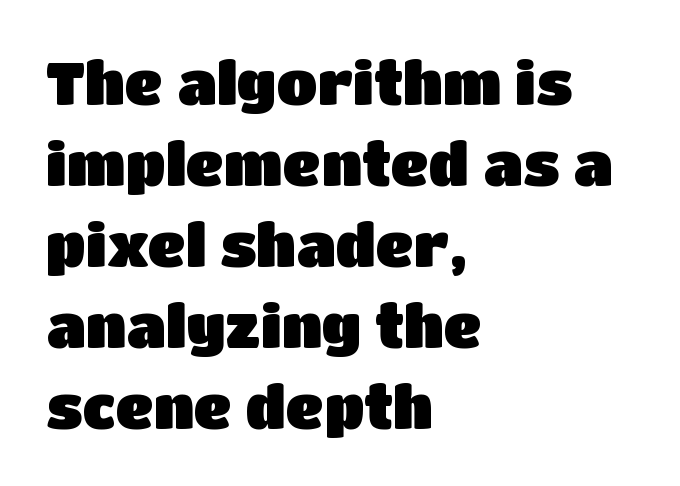
Q: Is the text italic (slanted)? A: No, it is upright.
Q: Is the typeface a serif or a sans-serif typeface? A: Sans-serif.
Q: Is the text underlined? A: No.
Q: How is the paragraph aligned? A: Left-aligned.
Q: Is the spacing between letters normal or unusually wide? A: Normal.
Q: Is the spacing between lines tight, normal or loose? A: Normal.
Q: Width (condensed, normal, or wide)? A: Normal.
Q: Stroke contrast? A: Low.
Q: x-height? A: Large.
Q: Monospaced? A: No.
